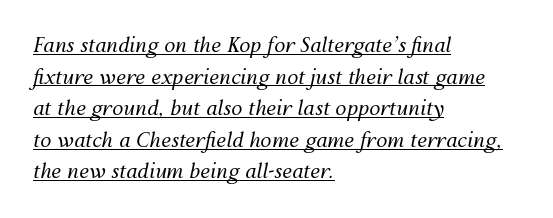
The image shows 20 px text type, italic (leaning right); set left-aligned, normal line spacing (1.58x), normal letter spacing, underlined.
